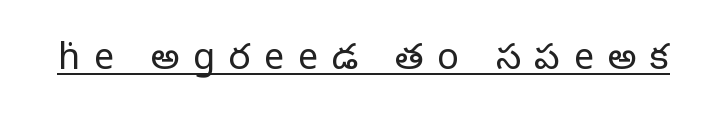
The type is letterspaced generously, with wide tracking. When letters stand straight like this, we call the style roman or upright. The passage shown is typed in a proportional face where columns would drift. Every word sits above its own underline. Typographically, this falls in the serif category. Vertical stems look standard width or narrower in stroke.
